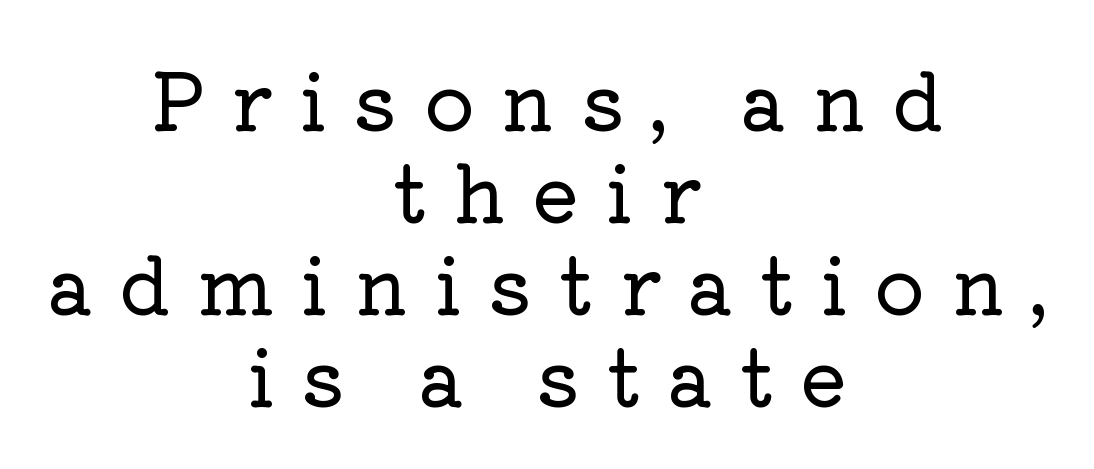
{"serif": "yes", "italic": "no", "width": "normal", "stroke_contrast": "low", "x_height": "medium", "monospaced": "no", "underline": "no", "align": "center", "line_spacing_ratio": 1.18, "letter_spacing": "wide", "letter_spacing_em": 0.34, "glyph_px": 78}
